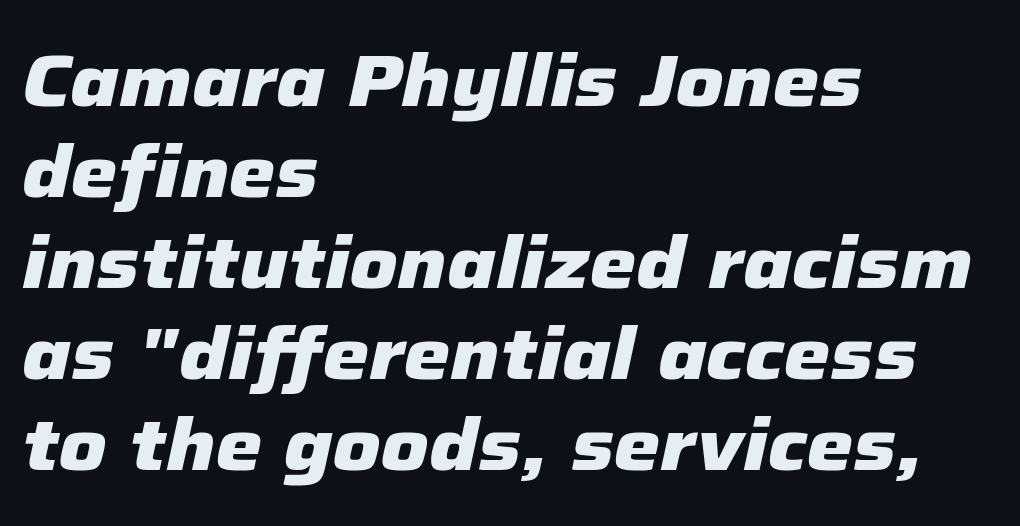
{"italic": "yes", "lean": "right", "slant_degrees": 12, "bold": "yes", "weight": "heavy", "width": "normal", "stroke_contrast": "low", "x_height": "medium", "monospaced": "no", "underline": "no", "align": "left", "line_spacing_ratio": 1.23, "letter_spacing": "normal", "letter_spacing_em": 0.0, "glyph_px": 74}
